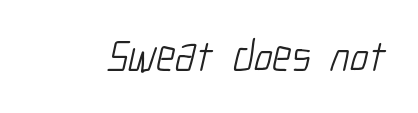
The characters display no serif detailing; their extremities are plain. What stands out about the letter spacing? Nothing — it is the standard amount. The zone under the glyphs is completely vacant. The letters look calm and open, with moderate or lighter stems.
